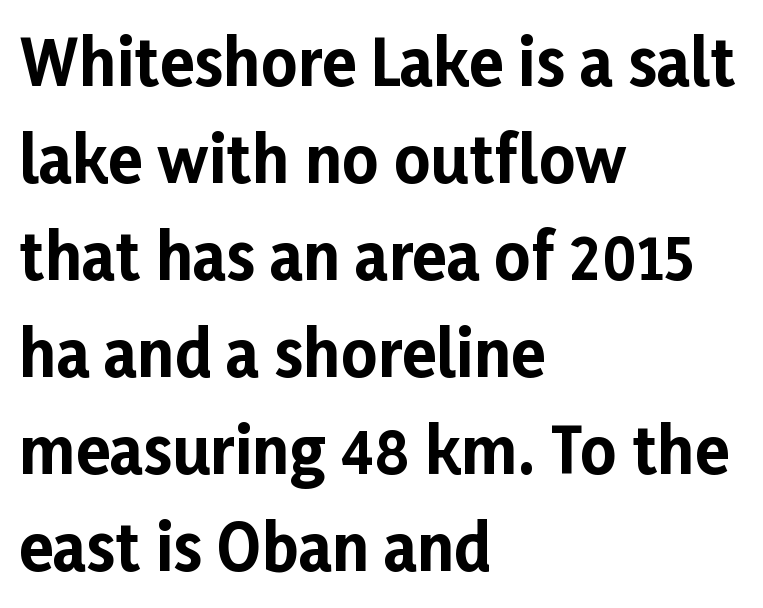
The image shows 63 px bold sans-serif type, upright; set left-aligned, normal line spacing (1.54x), normal letter spacing, not underlined; low stroke contrast and a medium x-height.
